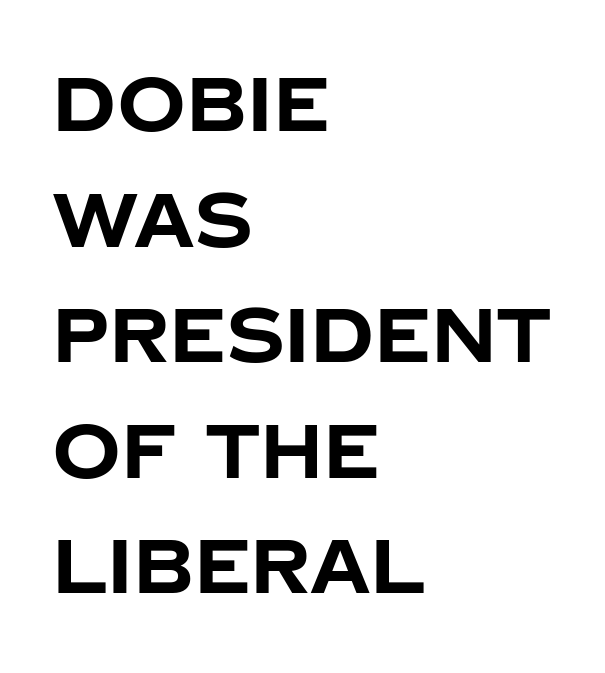
Q: Is the text bold? A: Yes.
Q: Is the text italic (slanted)? A: No, it is upright.
Q: Is the typeface a serif or a sans-serif typeface? A: Sans-serif.
Q: Is the text underlined? A: No.
Q: How is the paragraph aligned? A: Left-aligned.
Q: Is the spacing between letters normal or unusually wide? A: Normal.
Q: Is the spacing between lines tight, normal or loose? A: Normal.
Q: Width (condensed, normal, or wide)? A: Normal.
Q: Stroke contrast? A: Low.
Q: x-height? A: Large.
Q: Monospaced? A: No.
